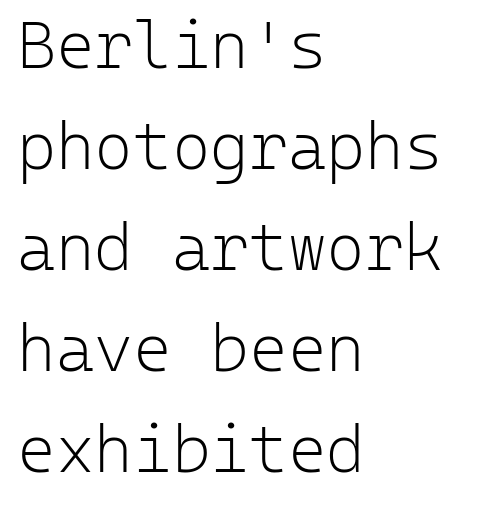
Posture: upright roman. Each letter, wide or thin by design, is forced into the same width here. What kind of face is this? One without serifs — a sans. Rule under the text: the space is simply empty. This sample is left-justified, so line endings fall wherever the words run out.
